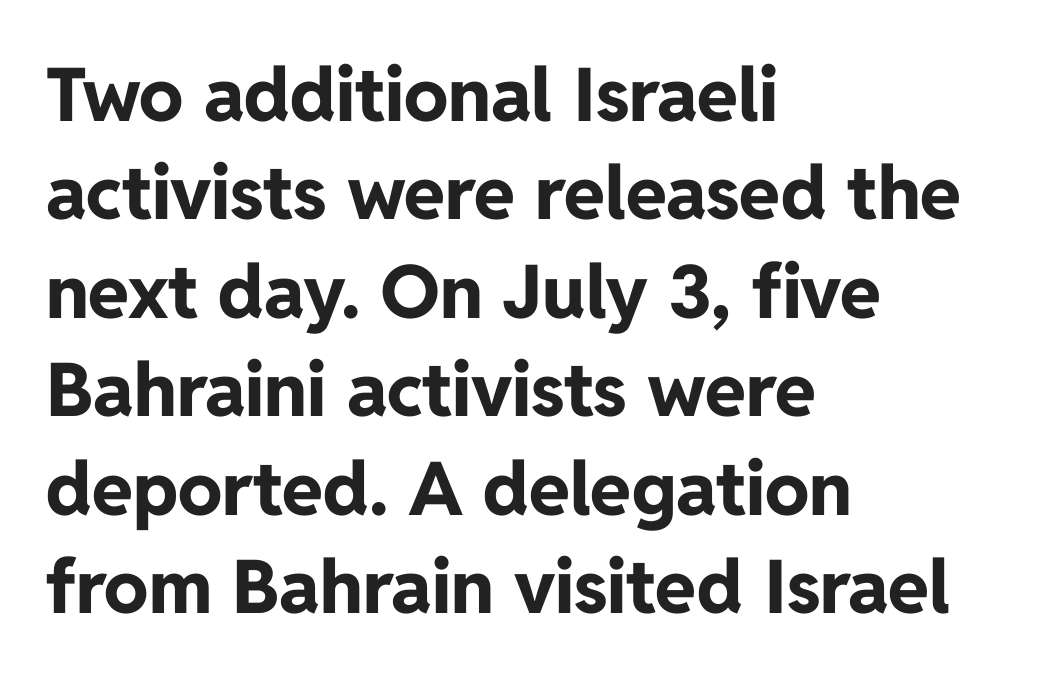
Typographically, this falls in the sans-serif category. You could not count columns in this text — the font is proportionally spaced. Teacher's note: observe the even left margin — that is flush-left alignment. Nobody touched the tracking dial on this one.
